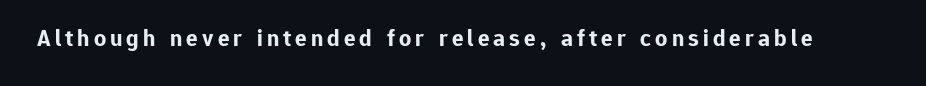
The image shows 24 px bold type, upright; set not underlined.
